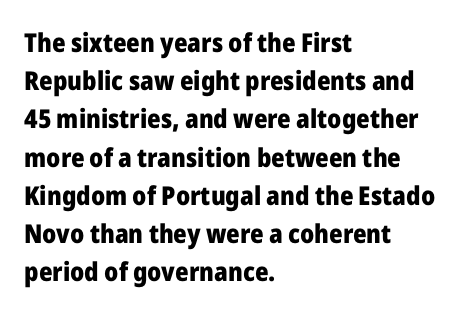
The image shows 26 px bold type, upright; set left-aligned, normal line spacing (1.47x), normal letter spacing, not underlined.
